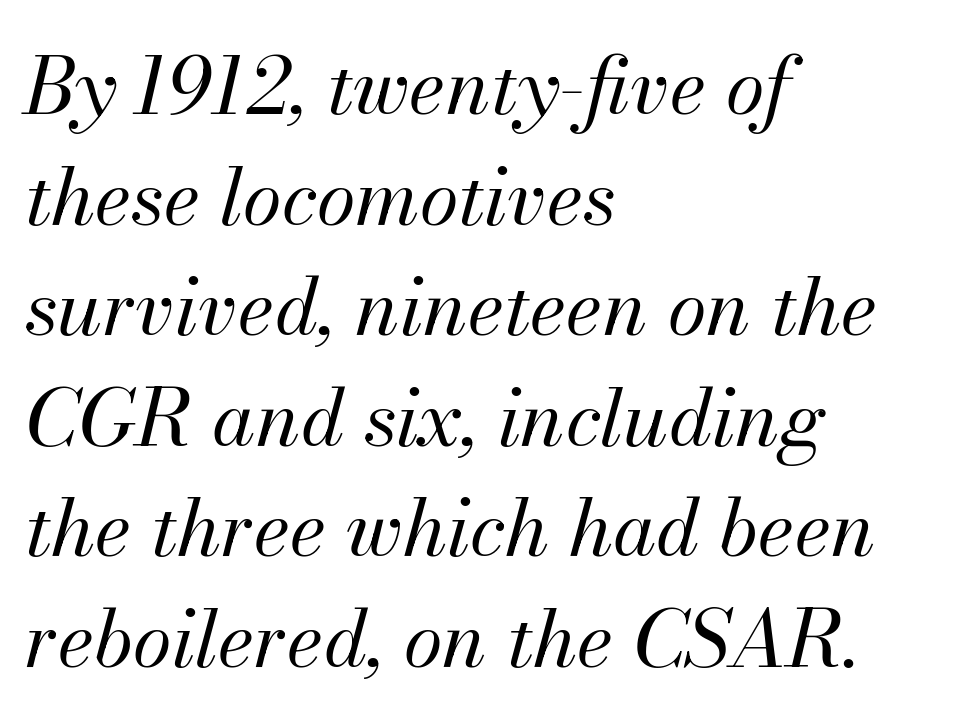
{"italic": "yes", "lean": "right", "slant_degrees": 13, "bold": "no", "weight": "regular", "width": "normal", "stroke_contrast": "medium", "x_height": "small", "monospaced": "no", "underline": "no", "align": "left", "line_spacing": "normal", "line_spacing_ratio": 1.4, "letter_spacing": "normal", "letter_spacing_em": 0.0, "glyph_px": 79}
